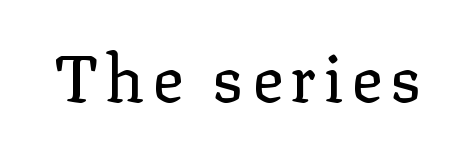
Underlining? Definitely not there. It's the straight-up-and-down kind of type. Varying glyph widths throughout — classic text-font behaviour. No letter is thick-stroked: the sample isn't bold. A typesetter would label this face a serif.
